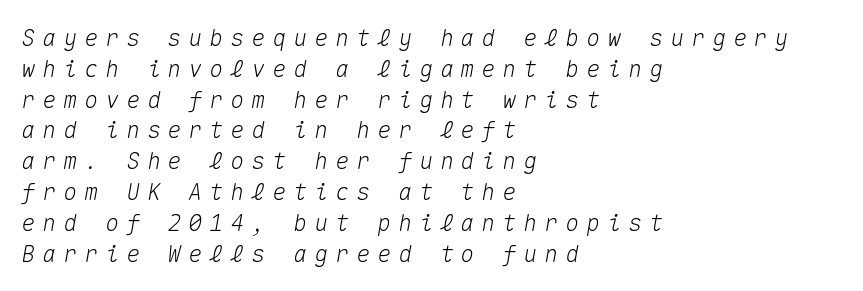
Q: Is the text italic (slanted)? A: Yes, it leans right by about 10 degrees.
Q: Is the text underlined? A: No.
Q: How is the paragraph aligned? A: Left-aligned.
Q: Is the spacing between letters normal or unusually wide? A: Unusually wide.
Q: Is the spacing between lines tight, normal or loose? A: Normal.
